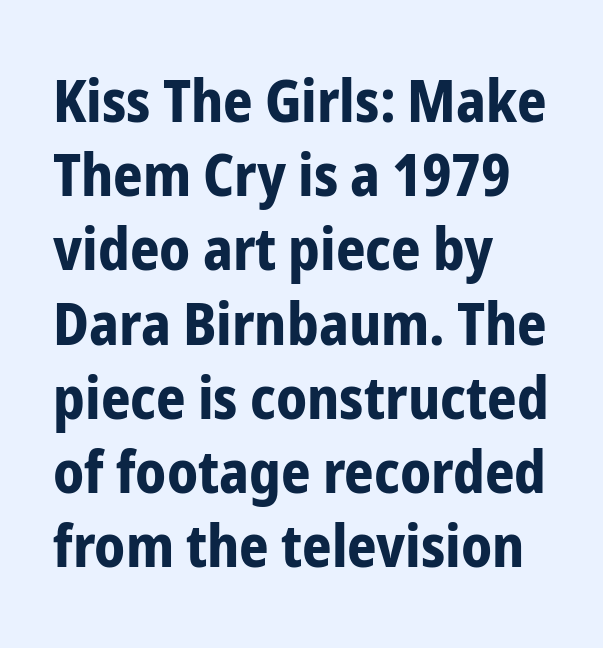
Q: Is the text bold? A: Yes.
Q: Is the text italic (slanted)? A: No, it is upright.
Q: Is the typeface a serif or a sans-serif typeface? A: Sans-serif.
Q: Is the text underlined? A: No.
Q: How is the paragraph aligned? A: Left-aligned.
Q: Is the spacing between letters normal or unusually wide? A: Normal.
Q: Is the spacing between lines tight, normal or loose? A: Normal.
Q: Width (condensed, normal, or wide)? A: Condensed.
Q: Stroke contrast? A: Low.
Q: x-height? A: Medium.
Q: Monospaced? A: No.
